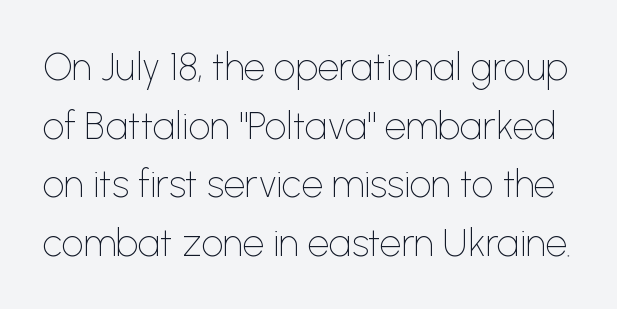
{"serif": "no", "italic": "no", "bold": "no", "weight": "thin", "width": "normal", "stroke_contrast": "low", "x_height": "medium", "monospaced": "no", "underline": "no", "line_spacing": "normal", "line_spacing_ratio": 1.54, "letter_spacing": "normal", "letter_spacing_em": 0.0, "glyph_px": 38}
